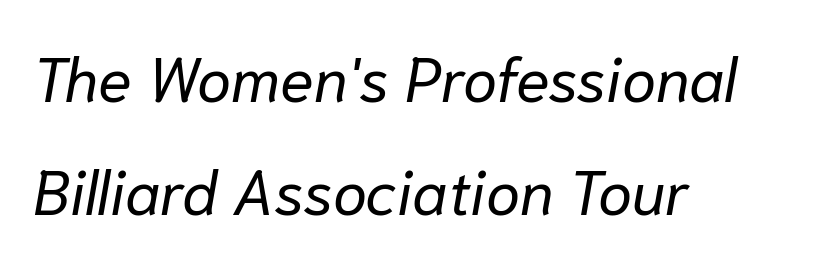
{"italic": "yes", "lean": "right", "slant_degrees": 10, "bold": "no", "weight": "regular", "width": "normal", "stroke_contrast": "low", "x_height": "medium", "monospaced": "no", "underline": "no", "align": "left", "line_spacing_ratio": 1.83, "letter_spacing": "normal", "letter_spacing_em": 0.0, "glyph_px": 62}
